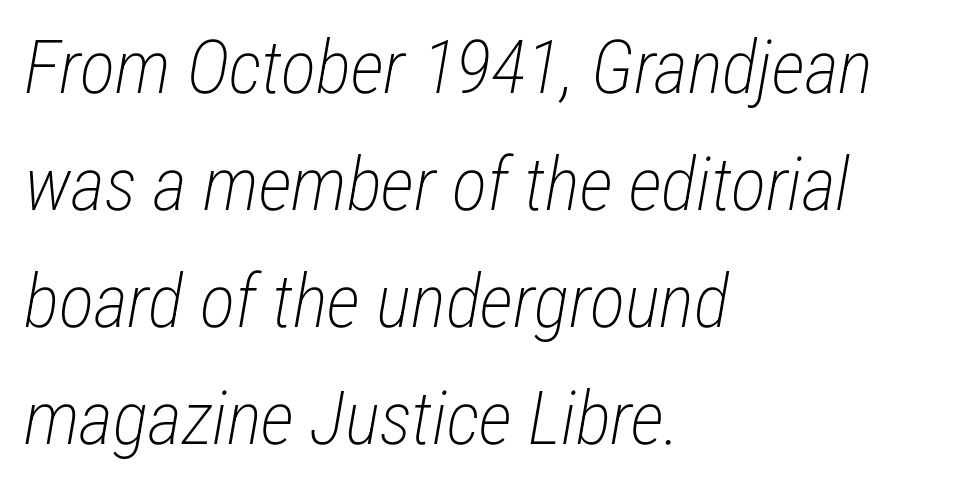
The image shows 74 px light, condensed type, italic (leaning right); set left-aligned, normal line spacing (1.58x), normal letter spacing, not underlined; low stroke contrast and a medium x-height.
